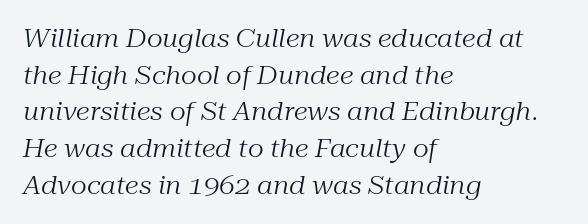
This sample keeps an unexceptional amount of space between lines. Italic? Definitely — the glyphs are oblique. This rendering uses left alignment, leaving the right contour irregular. Look at the tracking — it's just the regular setting, nothing added.
